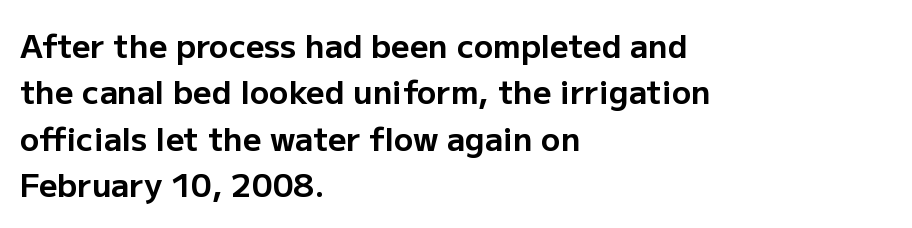
Q: Is the text bold? A: Yes.
Q: Is the text italic (slanted)? A: No, it is upright.
Q: Is the typeface a serif or a sans-serif typeface? A: Sans-serif.
Q: Is the text underlined? A: No.
Q: How is the paragraph aligned? A: Left-aligned.
Q: Is the spacing between letters normal or unusually wide? A: Normal.
Q: Is the spacing between lines tight, normal or loose? A: Normal.
Q: Width (condensed, normal, or wide)? A: Normal.
Q: Stroke contrast? A: Low.
Q: x-height? A: Medium.
Q: Monospaced? A: No.
